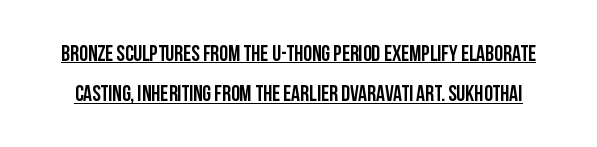
The image shows 22 px bold type, upright; set line spacing 1.84x, normal letter spacing, underlined.
